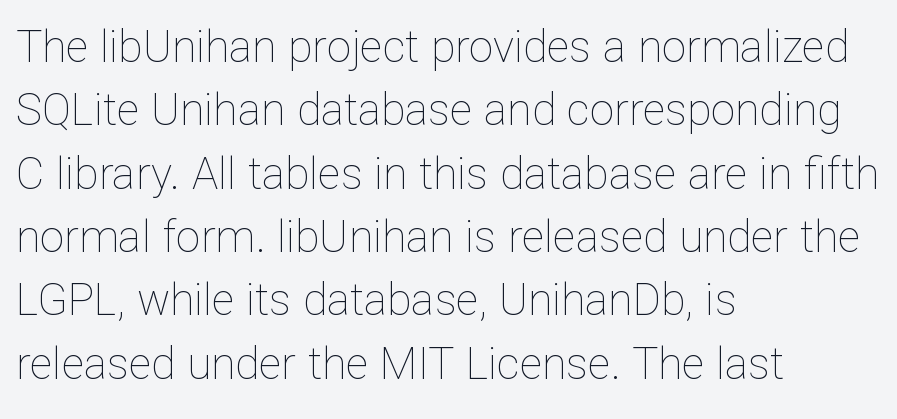
Has an underline been added? It has not. This block has exactly the height ordinary leading produces. Spacing verdict: proportional, widths tailored to each character. Notice how the passage keeps a crisp vertical edge on the left only. The gaps between neighbouring characters are ordinary and unremarkable.
